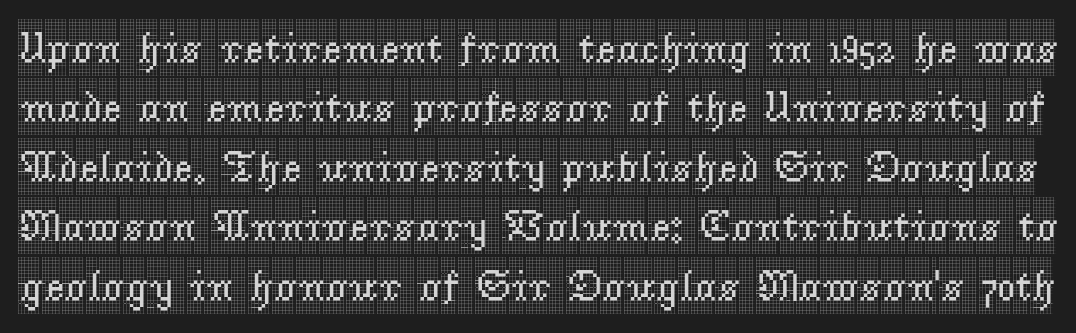
The image shows 44 px condensed serif type, upright; set normal line spacing (1.35x), normal letter spacing, not underlined; a large x-height.
